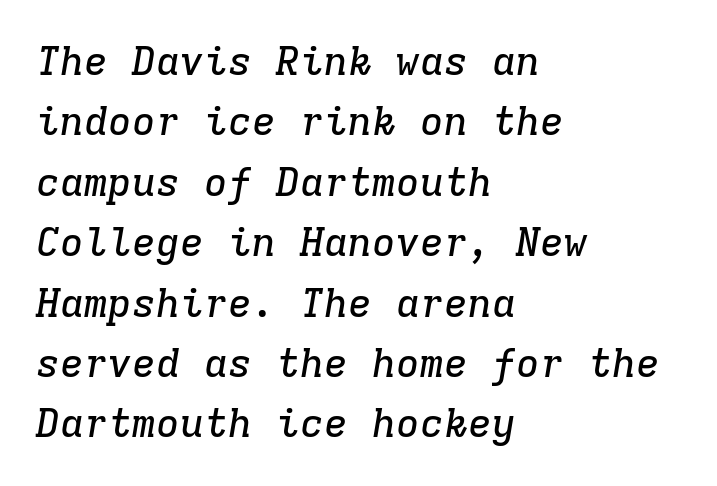
Q: Is the text italic (slanted)? A: Yes, it leans right by about 9 degrees.
Q: Is the typeface a serif or a sans-serif typeface? A: Serif.
Q: Is the text underlined? A: No.
Q: How is the paragraph aligned? A: Left-aligned.
Q: Is the spacing between letters normal or unusually wide? A: Normal.
Q: Is the spacing between lines tight, normal or loose? A: Normal.
Q: Width (condensed, normal, or wide)? A: Normal.
Q: Stroke contrast? A: Low.
Q: x-height? A: Medium.
Q: Monospaced? A: Yes.
